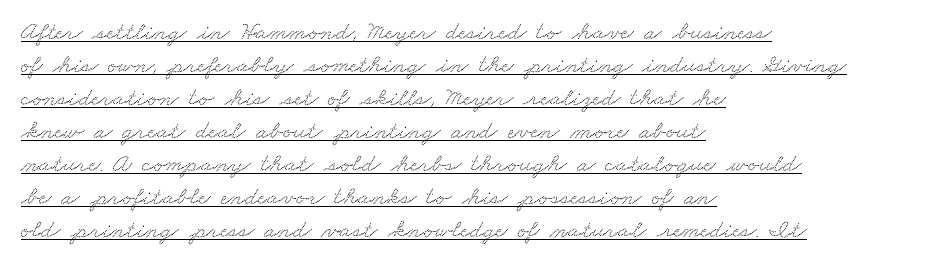
The paragraph has a hard left edge and a soft right edge. Rows of type keep a routine distance in the vertical direction. There is no visible air inserted between adjacent glyphs. Like a heading marked for emphasis, these lines bear an underscore.
